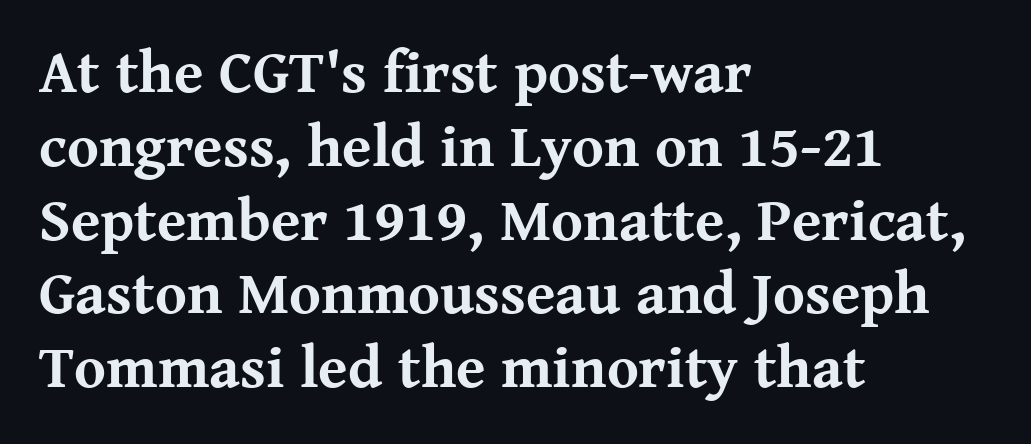
Q: Is the text bold? A: Yes.
Q: Is the text italic (slanted)? A: No, it is upright.
Q: Is the typeface a serif or a sans-serif typeface? A: Serif.
Q: Is the text underlined? A: No.
Q: How is the paragraph aligned? A: Left-aligned.
Q: Is the spacing between letters normal or unusually wide? A: Normal.
Q: Width (condensed, normal, or wide)? A: Normal.
Q: Stroke contrast? A: Medium.
Q: x-height? A: Medium.
Q: Monospaced? A: No.
